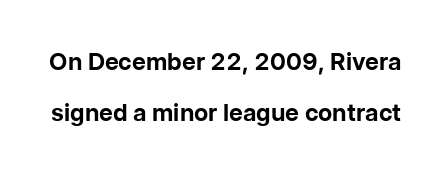
{"italic": "no", "bold": "yes", "underline": "no", "line_spacing": "loose", "line_spacing_ratio": 2.14, "letter_spacing": "normal", "letter_spacing_em": 0.0, "glyph_px": 24}
